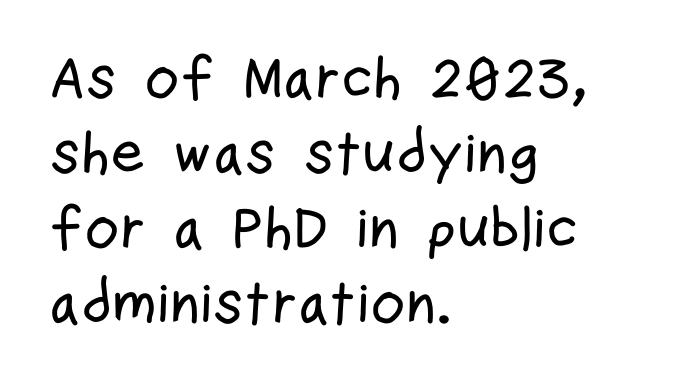
Q: Is the text italic (slanted)? A: No, it is upright.
Q: Is the typeface a serif or a sans-serif typeface? A: Sans-serif.
Q: Is the text underlined? A: No.
Q: How is the paragraph aligned? A: Left-aligned.
Q: Is the spacing between letters normal or unusually wide? A: Normal.
Q: Is the spacing between lines tight, normal or loose? A: Normal.
Q: Width (condensed, normal, or wide)? A: Condensed.
Q: Stroke contrast? A: Low.
Q: x-height? A: Medium.
Q: Monospaced? A: No.
